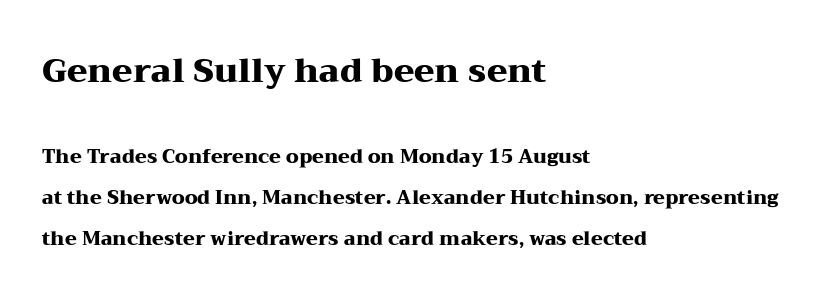
The image shows 33 px heavy, wide serif type, upright; set left-aligned, loose line spacing (2.16x), normal letter spacing, not underlined; the first (top) block is 1.74x larger; medium stroke contrast and a medium x-height.
